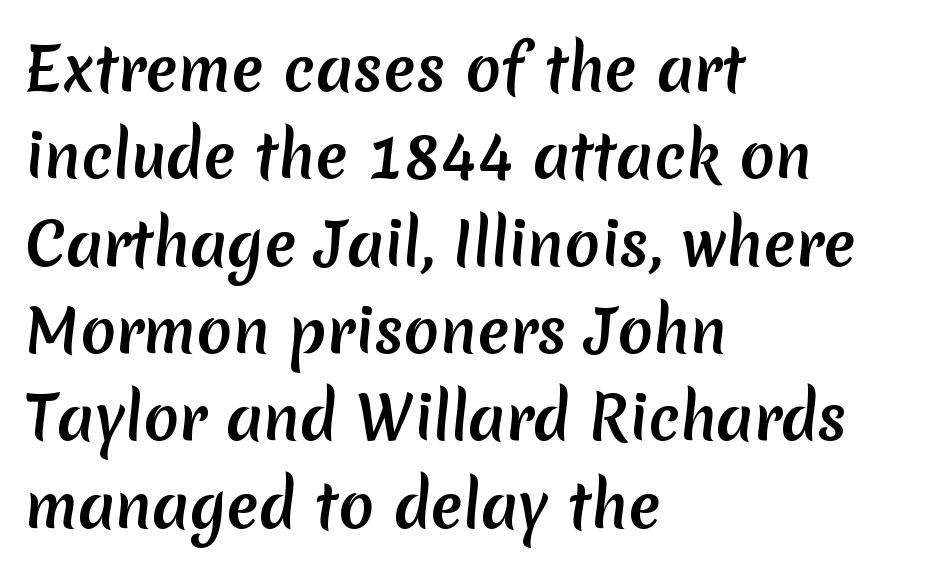
Q: Is the typeface a serif or a sans-serif typeface? A: Sans-serif.
Q: Is the text underlined? A: No.
Q: How is the paragraph aligned? A: Left-aligned.
Q: Is the spacing between letters normal or unusually wide? A: Normal.
Q: Is the spacing between lines tight, normal or loose? A: Normal.
Q: Width (condensed, normal, or wide)? A: Normal.
Q: Stroke contrast? A: Medium.
Q: x-height? A: Medium.
Q: Monospaced? A: No.
